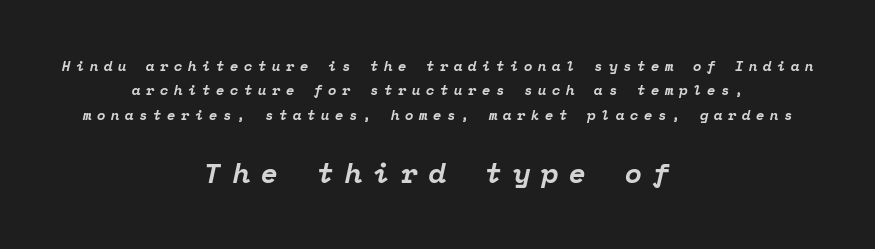
The image shows 28 px bold serif type, italic (leaning right), monospaced; set centered, line spacing 1.75x, unusually wide letter spacing (+0.39 em), not underlined; the second (bottom) block is 2.0x larger; low stroke contrast and a medium x-height.
